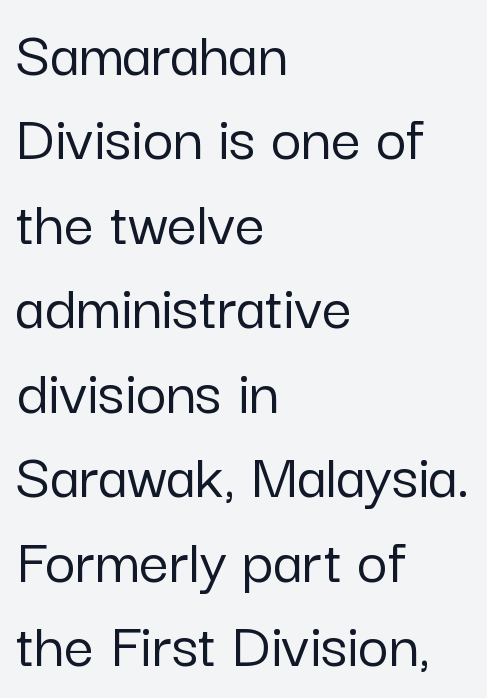
Successive baselines arrive at the customary interval. The line texture is even and compact thanks to regular tracking. Typographically, this falls in the sans-serif category. Varying glyph widths throughout — classic text-font behaviour. The foot of each line stays bare and open. Leftover space on each line is placed entirely after the last word.
